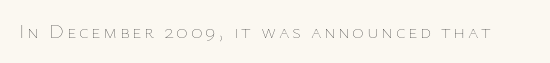
The image shows 20 px text type, upright; set not underlined.
